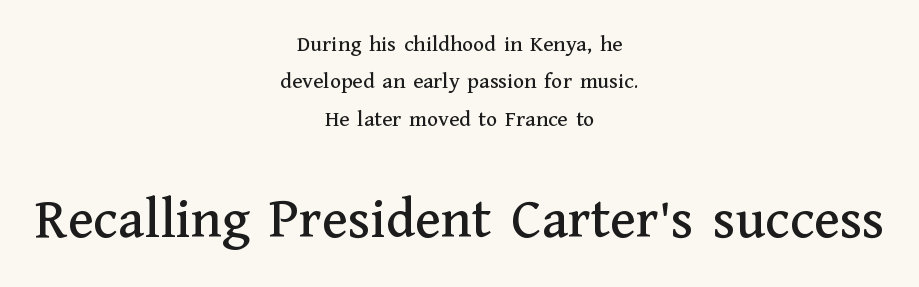
In CSS terms this would be text-align: center. Honestly, the row spacing looks completely unremarkable. Note: smaller setting up top, larger setting below. The tracking reads as untouched default to a designer's eye.
